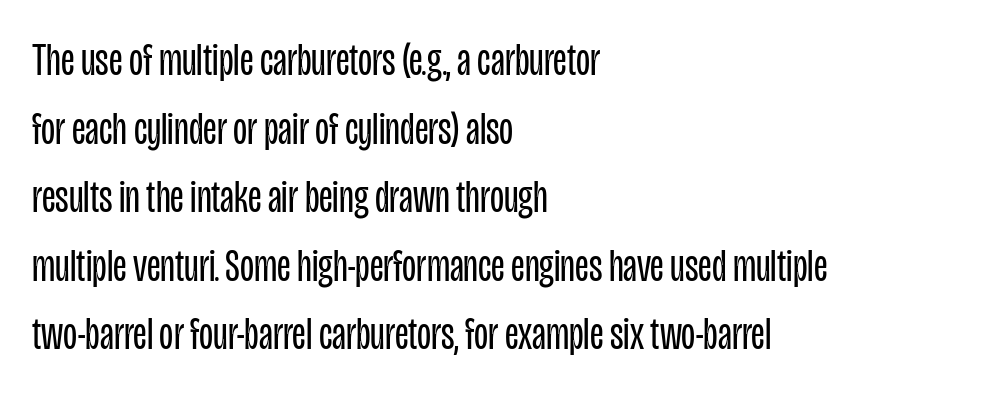
Q: Is the text bold? A: No.
Q: Is the text italic (slanted)? A: No, it is upright.
Q: Is the typeface a serif or a sans-serif typeface? A: Sans-serif.
Q: Is the text underlined? A: No.
Q: How is the paragraph aligned? A: Left-aligned.
Q: Is the spacing between letters normal or unusually wide? A: Normal.
Q: Is the spacing between lines tight, normal or loose? A: Normal.
Q: Width (condensed, normal, or wide)? A: Condensed.
Q: Stroke contrast? A: Low.
Q: x-height? A: Large.
Q: Monospaced? A: No.
